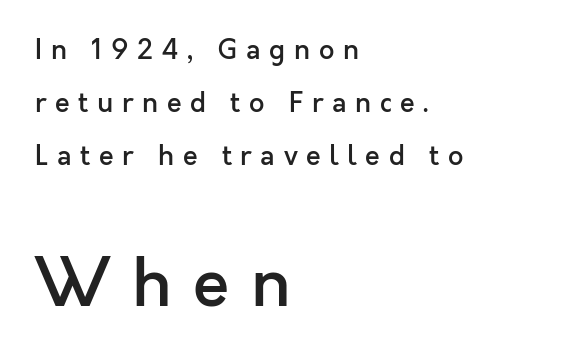
Unlike italic type, these characters show no tilt at all. Check under the words: just untouched page. Students, this is semibold: more ink than regular, less than bold. Reading down the column, the eye jumps a long way to each next line.
